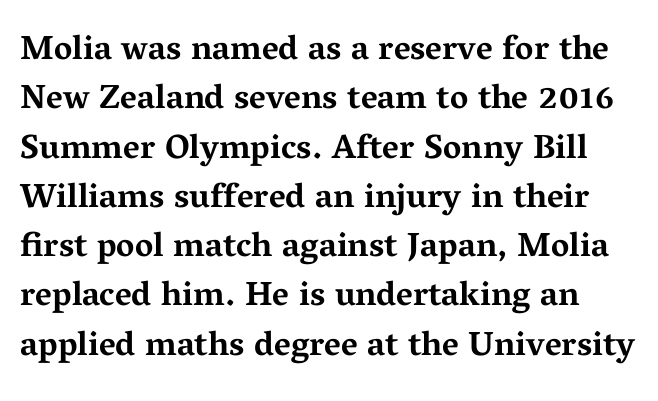
These lines are composed in type with serifs. The string is rendered with underlining switched off. Honestly, the letter spacing is just normal — you wouldn't notice it. Varying glyph widths throughout — classic text-font behaviour.
